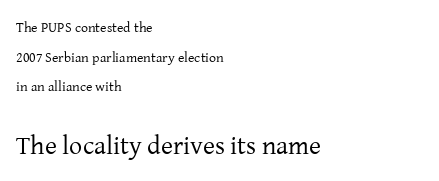
Typesetter's note — lower block bumped up in size, upper block left smaller. Type without underlining. Typeset ragged right — the left edge is the straight one. Ink coverage per letter is moderate at most.
